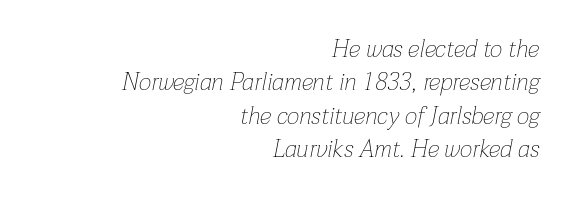
{"italic": "yes", "lean": "right", "slant_degrees": 12, "bold": "no", "underline": "no", "align": "right", "line_spacing": "normal", "line_spacing_ratio": 1.39, "letter_spacing": "normal", "letter_spacing_em": 0.0, "glyph_px": 24}
